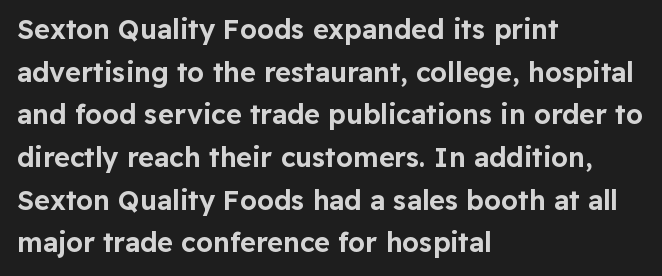
The image shows 27 px text type, upright; set left-aligned, normal line spacing (1.58x), normal letter spacing, not underlined.
